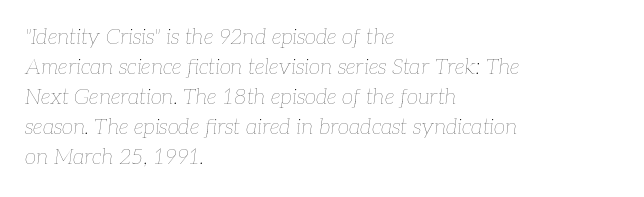
{"italic": "yes", "lean": "right", "slant_degrees": 7, "bold": "no", "underline": "no", "align": "left", "line_spacing": "normal", "line_spacing_ratio": 1.43, "letter_spacing": "normal", "letter_spacing_em": 0.0, "glyph_px": 21}
